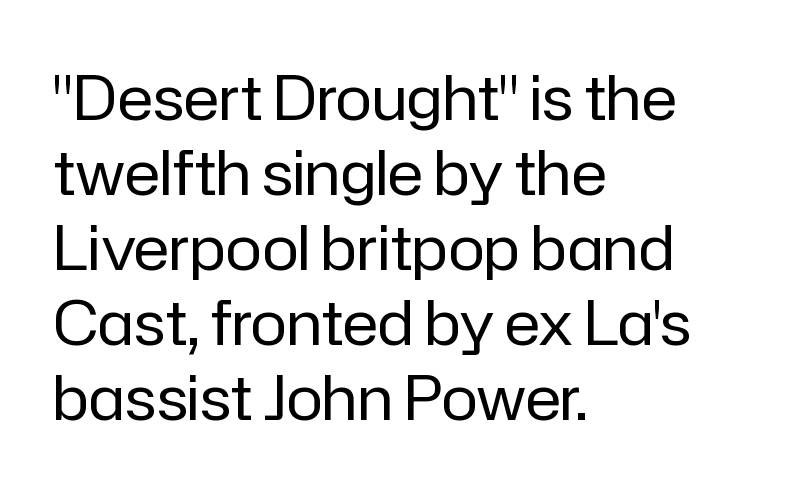
The passage shown is not underscored anywhere. The weight would be labelled regular, book, light, or lighter still. The letters stand straight up with perfectly vertical stems. Character widths vary here, with narrow letters taking less room than wide ones. Which margin do the lines hug? The left one — the right edge is uneven. You can tell from the bare stems that sans-serif type was used.
